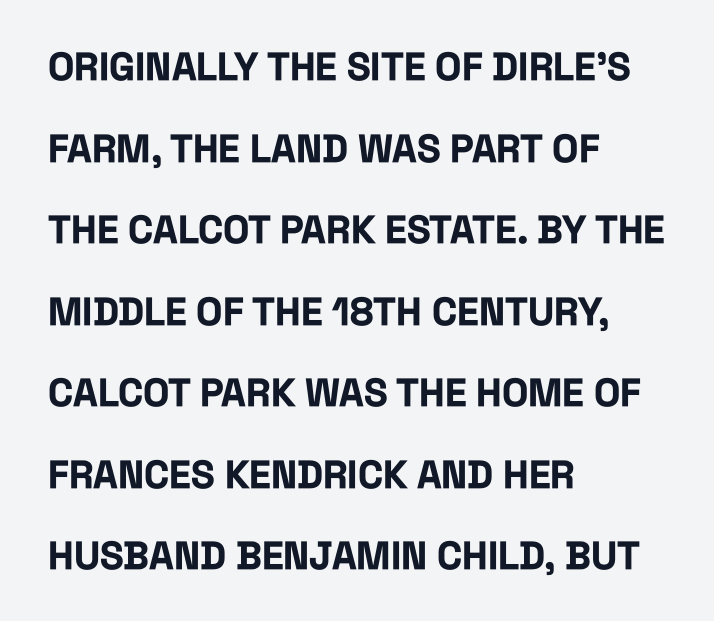
Type style note: lacks serifs. Here the glyphs are tracked normally, forming tight word shapes. On the weight axis this lands at bold, roughly 700. You can tell it's not italic because the verticals are truly vertical. A student would call this left alignment; a typographer would say flush left, rag right. Looks like regular typesetting: each glyph gets only the width it needs.
